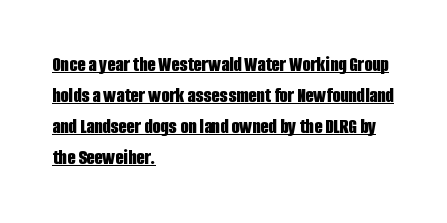
The image shows 21 px bold type, upright; set left-aligned, normal line spacing (1.47x), normal letter spacing, underlined.
